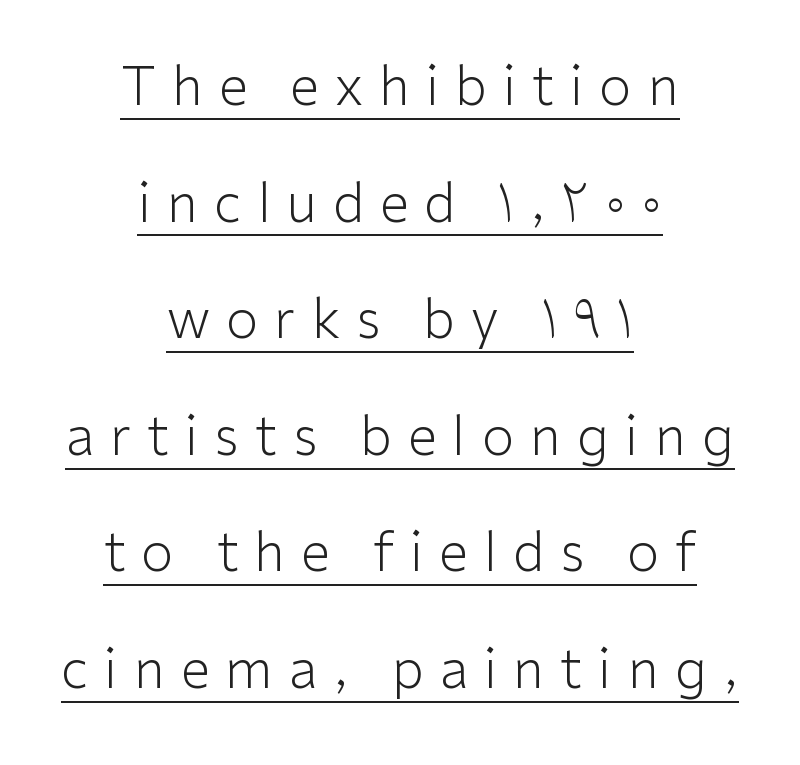
Character widths vary here, with narrow letters taking less room than wide ones. The line-height multiplier appears high, well above default. Serifs: no, the terminals of the letterforms are clean. A typesetter would call this heavily tracked-out type.
